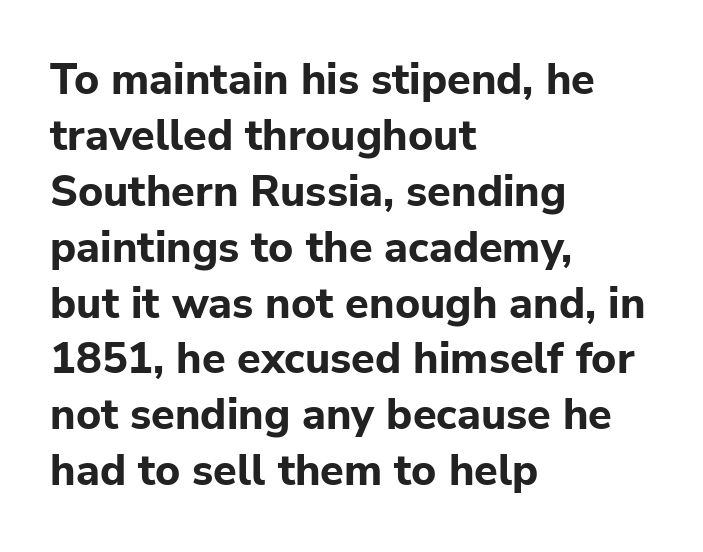
Nobody touched the tracking dial on this one. This is roman type, the default non-slanted kind. The vertical gap from one line to the next is medium. The passage is arranged the way most books set body copy — flush left. This sample has the flowing, uneven cadence of proportional lettering. What kind of face is this? One without serifs — a sans.
